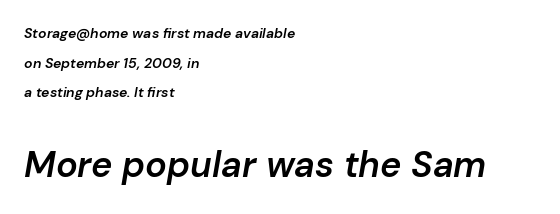
{"italic": "yes", "lean": "right", "slant_degrees": 10, "bold": "semi", "weight": "semibold", "width": "normal", "stroke_contrast": "low", "x_height": "medium", "monospaced": "no", "underline": "no", "align": "left", "line_spacing": "loose", "line_spacing_ratio": 2.11, "letter_spacing": "normal", "letter_spacing_em": 0.0, "larger_block": "second", "size_ratio": 2.57, "glyph_px": 36}
